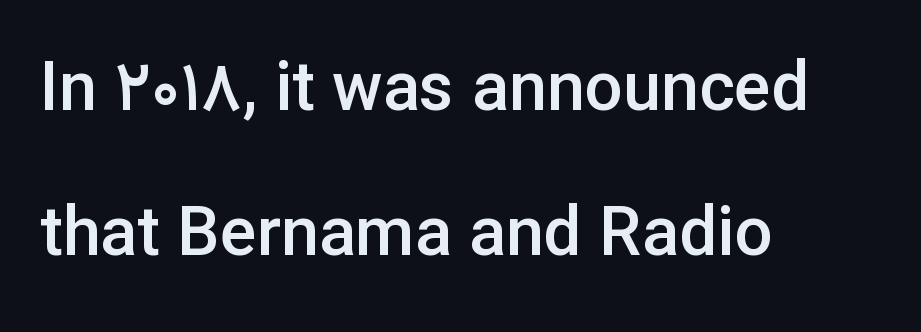
{"serif": "no", "italic": "no", "bold": "semi", "weight": "semibold", "width": "normal", "stroke_contrast": "low", "x_height": "medium", "monospaced": "no", "underline": "no", "align": "left", "line_spacing": "loose", "line_spacing_ratio": 2.13, "letter_spacing": "normal", "letter_spacing_em": 0.0, "glyph_px": 68}
